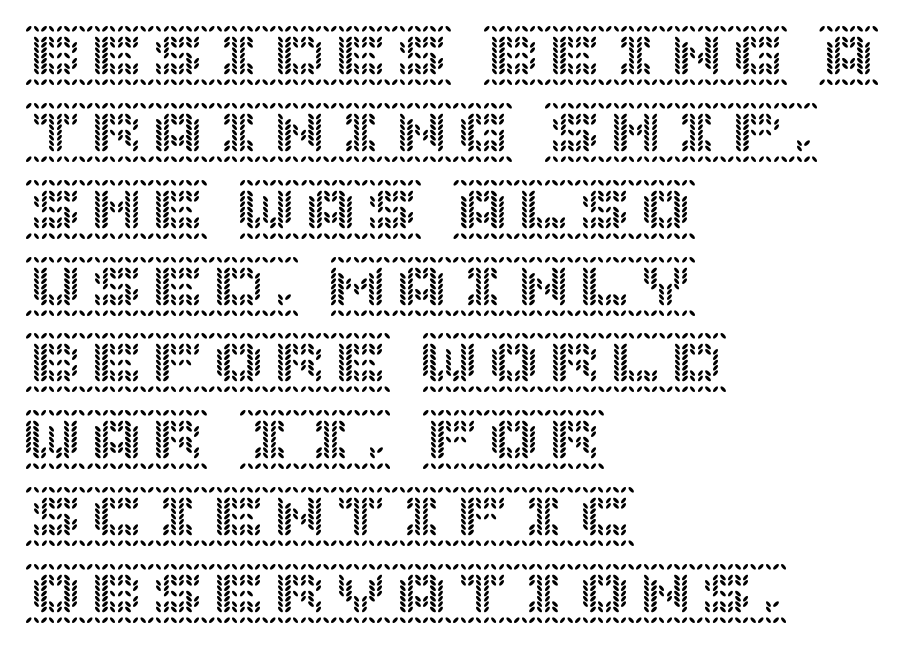
Q: Is the text italic (slanted)? A: No, it is upright.
Q: Is the text underlined? A: No.
Q: How is the paragraph aligned? A: Left-aligned.
Q: Is the spacing between letters normal or unusually wide? A: Normal.
Q: Is the spacing between lines tight, normal or loose? A: Normal.
Q: Width (condensed, normal, or wide)? A: Normal.
Q: x-height? A: Large.
